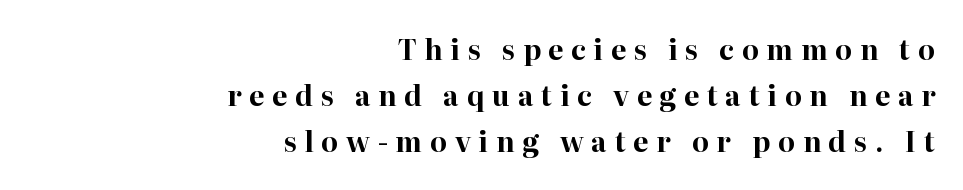
Q: Is the text bold? A: Yes.
Q: Is the text italic (slanted)? A: No, it is upright.
Q: Is the text underlined? A: No.
Q: How is the paragraph aligned? A: Right-aligned.
Q: Is the spacing between letters normal or unusually wide? A: Unusually wide.
